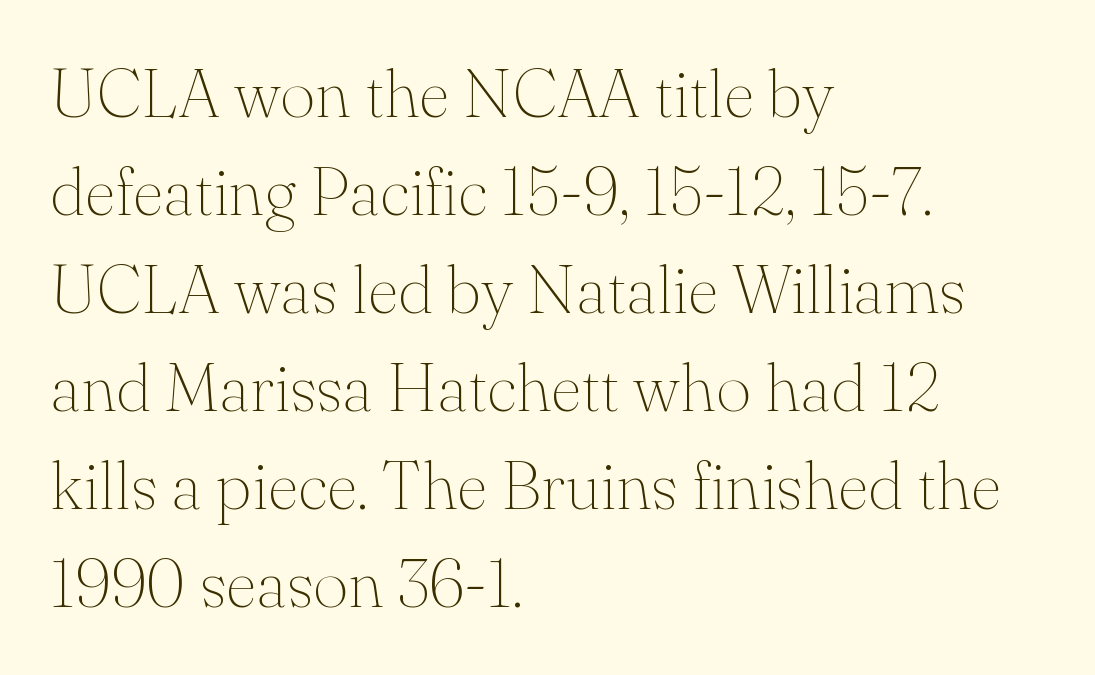
{"serif": "yes", "italic": "no", "bold": "no", "weight": "thin", "width": "normal", "stroke_contrast": "medium", "x_height": "small", "monospaced": "no", "underline": "no", "align": "left", "line_spacing": "normal", "line_spacing_ratio": 1.44, "letter_spacing": "normal", "letter_spacing_em": 0.0, "glyph_px": 68}
